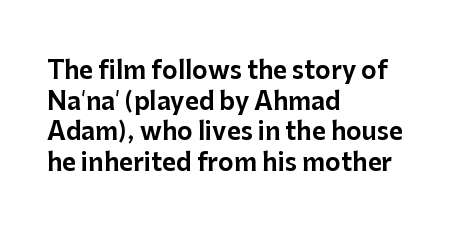
Q: Is the text italic (slanted)? A: No, it is upright.
Q: Is the text underlined? A: No.
Q: How is the paragraph aligned? A: Left-aligned.
Q: Is the spacing between letters normal or unusually wide? A: Normal.
Q: Is the spacing between lines tight, normal or loose? A: Normal.
